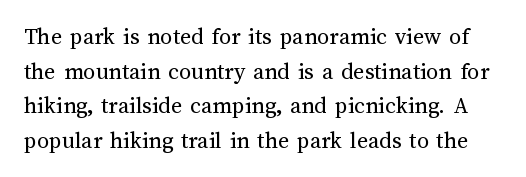
{"italic": "no", "bold": "no", "underline": "no", "line_spacing": "normal", "line_spacing_ratio": 1.44, "letter_spacing": "normal", "letter_spacing_em": 0.0, "glyph_px": 24}
